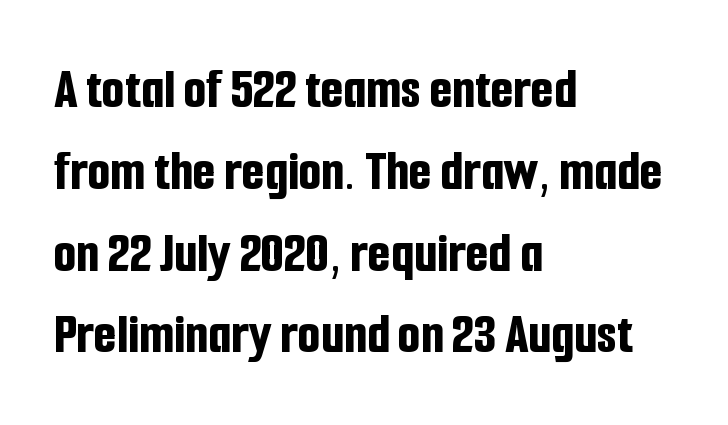
{"serif": "no", "italic": "no", "bold": "yes", "weight": "bold", "width": "condensed", "stroke_contrast": "low", "x_height": "medium", "monospaced": "no", "underline": "no", "align": "left", "line_spacing": "normal", "line_spacing_ratio": 1.41, "letter_spacing": "normal", "letter_spacing_em": 0.0, "glyph_px": 58}
